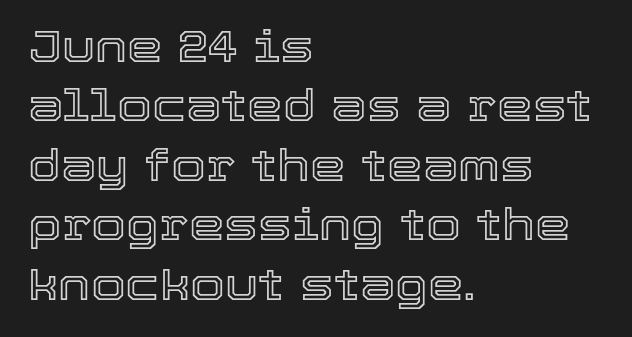
{"italic": "no", "width": "normal", "x_height": "medium", "monospaced": "no", "underline": "no", "align": "left", "line_spacing": "normal", "line_spacing_ratio": 1.32, "letter_spacing": "normal", "letter_spacing_em": 0.0, "glyph_px": 45}
